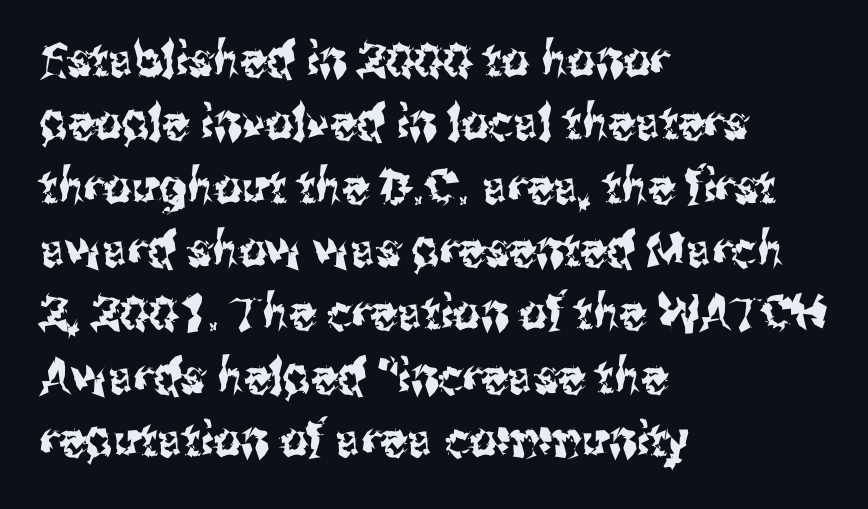
{"serif": "no", "italic": "no", "width": "condensed", "stroke_contrast": "medium", "x_height": "medium", "monospaced": "no", "underline": "no", "align": "left", "line_spacing": "normal", "line_spacing_ratio": 1.32, "letter_spacing": "normal", "letter_spacing_em": 0.0, "glyph_px": 48}
